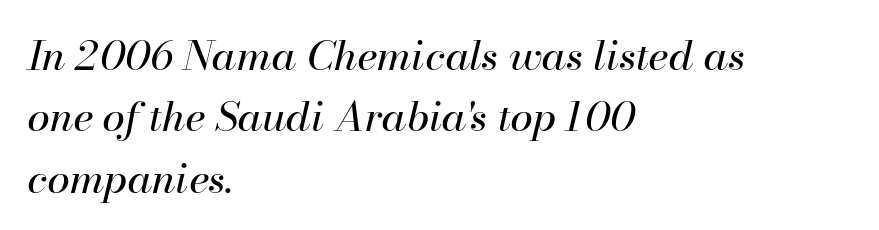
The words here are not underlined. There is no visible air inserted between adjacent glyphs. The rendering uses natural spacing where letterforms have individual widths. Horizontal alignment here is leftward, the default for most running prose. In terms of leading, this rendering sits right in the middle.
